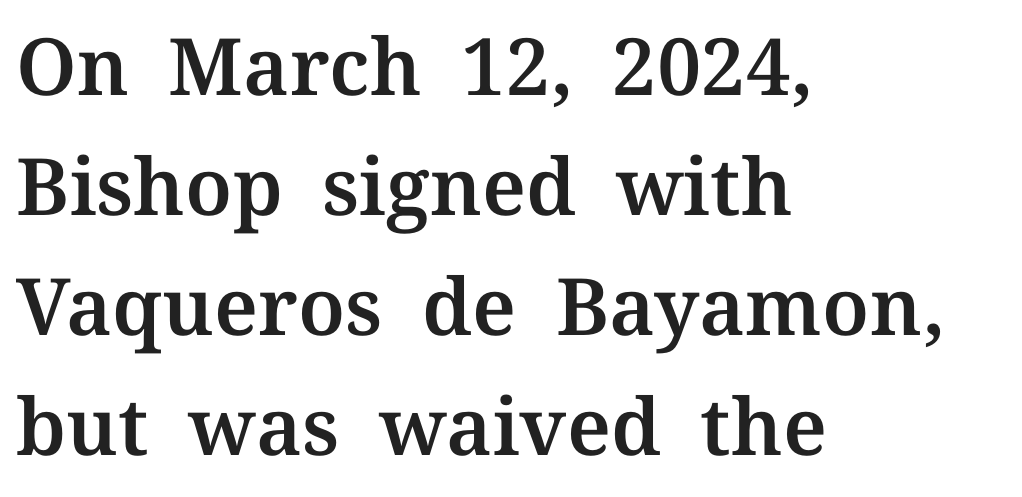
The image shows 79 px serif type, upright; set left-aligned, normal line spacing (1.52x), normal letter spacing, not underlined; medium stroke contrast and a medium x-height.
